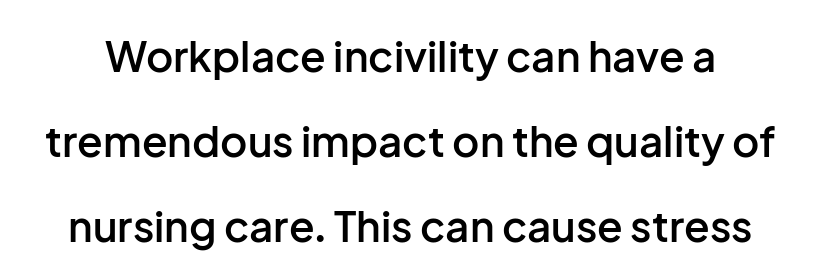
The gaps between neighbouring characters are ordinary and unremarkable. On the weight axis this lands at semibold, roughly 600. Italic? Not at all — the glyphs are vertical. This sample has the flowing, uneven cadence of proportional lettering.
